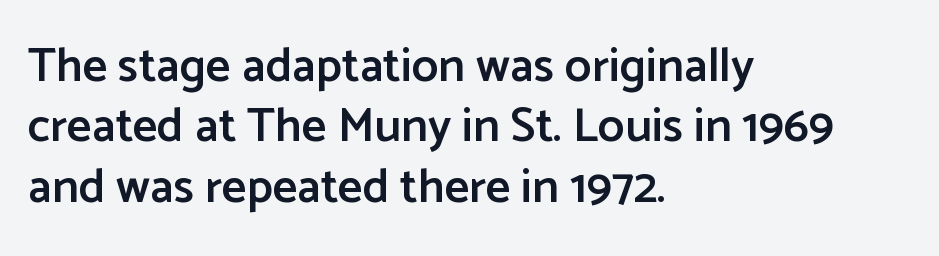
The characters look somewhat weighty, a semibold short of true bold. These lines were composed using upright roman letters. The typeface chosen for these lines omits serifs. This sample is left-justified, so line endings fall wherever the words run out. Each letter keeps its own natural width here, so spacing adapts to shape. The foot of each line stays bare and open.
